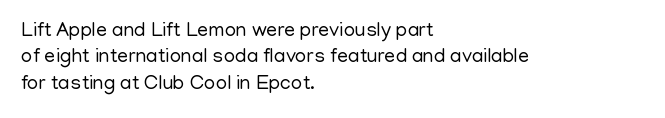
Characters remain perfectly vertical along every line. Rows of type keep a routine distance in the vertical direction. The face looks like a standard text weight, possibly lighter. Letter spacing: default. Each row of text sits above clean, open space.
